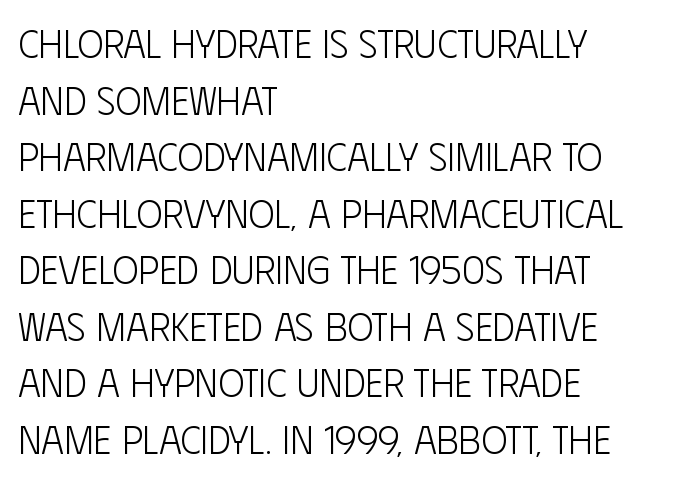
{"serif": "no", "italic": "no", "bold": "no", "weight": "light", "width": "condensed", "stroke_contrast": "low", "x_height": "large", "monospaced": "no", "underline": "no", "align": "left", "line_spacing": "normal", "line_spacing_ratio": 1.45, "letter_spacing": "normal", "letter_spacing_em": 0.0, "glyph_px": 39}
